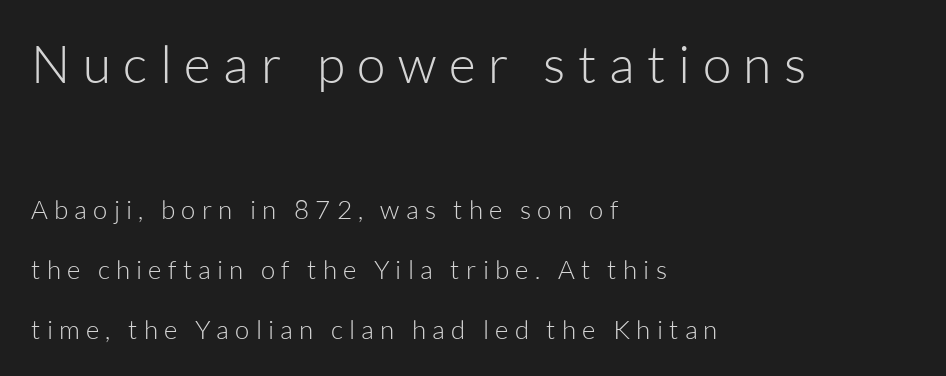
{"serif": "no", "italic": "no", "bold": "no", "weight": "light", "width": "normal", "stroke_contrast": "low", "x_height": "medium", "monospaced": "no", "underline": "no", "align": "left", "line_spacing": "loose", "line_spacing_ratio": 2.31, "letter_spacing": "wide", "letter_spacing_em": 0.24, "larger_block": "first", "size_ratio": 2.0, "glyph_px": 52}
